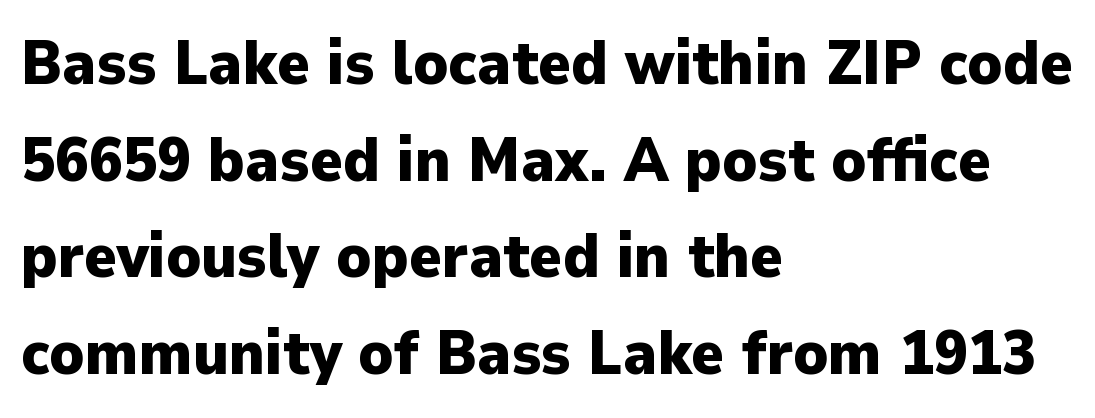
How are the letters spaced? Ordinarily, with no added tracking. The gap between lines stays unmarked. Stroke terminals: plain, sans-serif. Interline gaps are of average width in this sample. Is the block centered? No — it sits flush against the left margin. You can tell it's not italic because the verticals are truly vertical.
